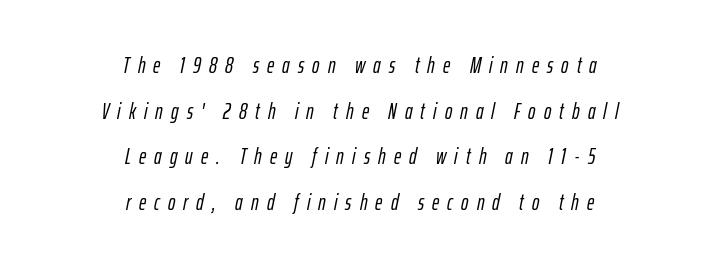
The image shows 22 px text type, italic (leaning right); set centered, loose line spacing (2.07x), unusually wide letter spacing (+0.37 em), not underlined.
